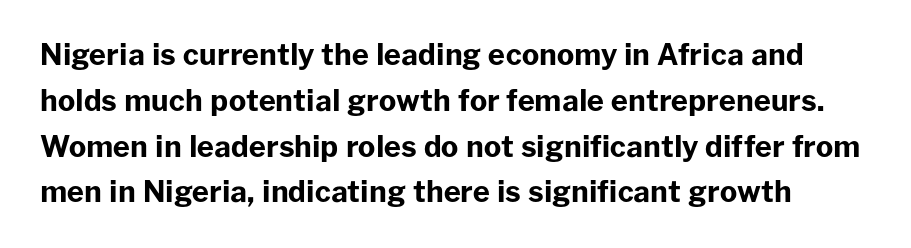
The space beneath each line is pristine and unruled. The letters carry no serifs — their stems end cleanly without finishing strokes. The leading is moderate, giving the passage an even texture. You could not count columns in this text — the font is proportionally spaced. The typesetting leans heavy: a genuine bold. The letters sit at their default tracking, neither squeezed nor spread.
